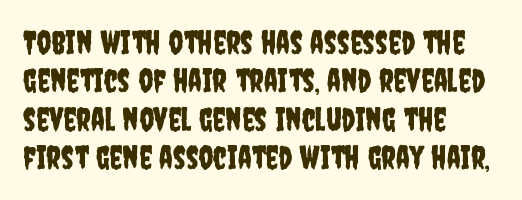
Rendered with straight, roman letterforms. Font category for this specimen: sans-serif. Spacing verdict: proportional, widths tailored to each character. Line starts are locked; line ends wander.
